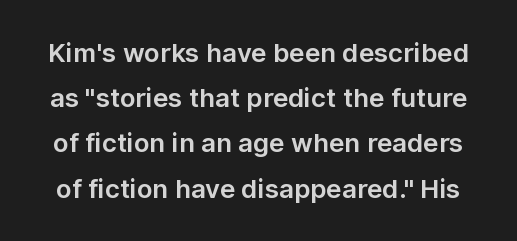
The image shows 26 px text type, upright; set line spacing 1.74x, normal letter spacing, not underlined.
